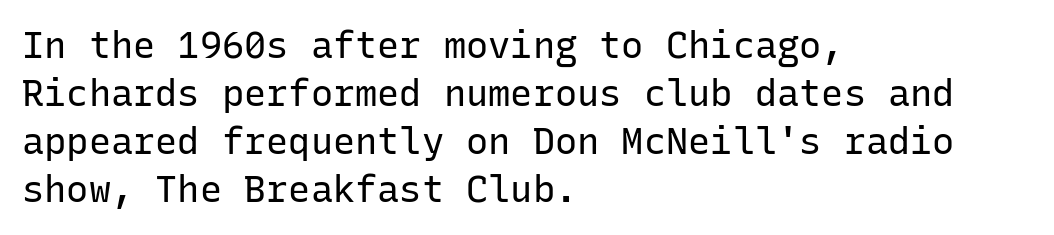
The image shows 37 px regular-weight sans-serif type, upright, monospaced; set left-aligned, normal line spacing (1.3x), normal letter spacing, not underlined; low stroke contrast and a medium x-height.
